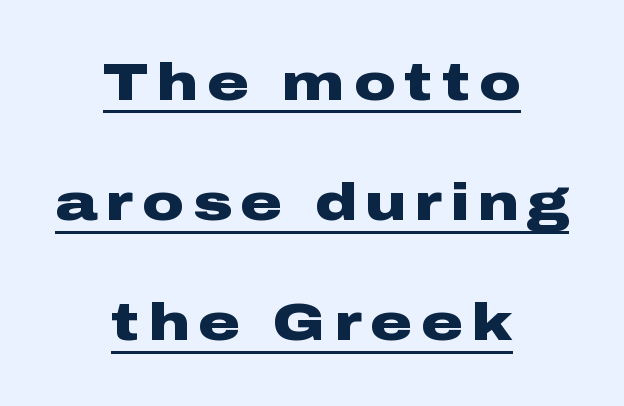
Q: Is the text bold? A: Yes.
Q: Is the text italic (slanted)? A: No, it is upright.
Q: Is the typeface a serif or a sans-serif typeface? A: Sans-serif.
Q: Is the text underlined? A: Yes.
Q: How is the paragraph aligned? A: Centered.
Q: Is the spacing between lines tight, normal or loose? A: Loose.
Q: Width (condensed, normal, or wide)? A: Wide.
Q: Stroke contrast? A: Low.
Q: x-height? A: Medium.
Q: Monospaced? A: No.
